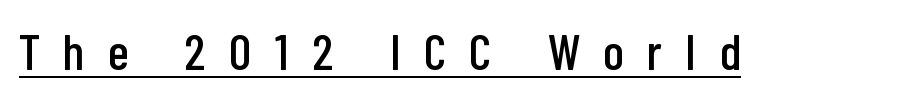
Q: Is the text italic (slanted)? A: No, it is upright.
Q: Is the typeface a serif or a sans-serif typeface? A: Sans-serif.
Q: Is the text underlined? A: Yes.
Q: Is the spacing between letters normal or unusually wide? A: Unusually wide.
Q: Width (condensed, normal, or wide)? A: Condensed.
Q: Stroke contrast? A: Low.
Q: x-height? A: Medium.
Q: Monospaced? A: No.
